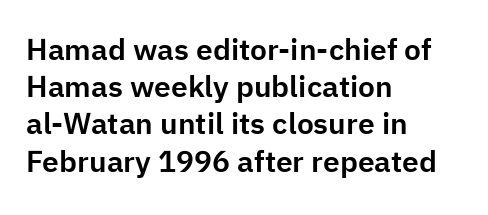
Q: Is the text italic (slanted)? A: No, it is upright.
Q: Is the typeface a serif or a sans-serif typeface? A: Sans-serif.
Q: Is the text underlined? A: No.
Q: How is the paragraph aligned? A: Left-aligned.
Q: Is the spacing between letters normal or unusually wide? A: Normal.
Q: Width (condensed, normal, or wide)? A: Normal.
Q: Stroke contrast? A: Low.
Q: x-height? A: Medium.
Q: Monospaced? A: No.
